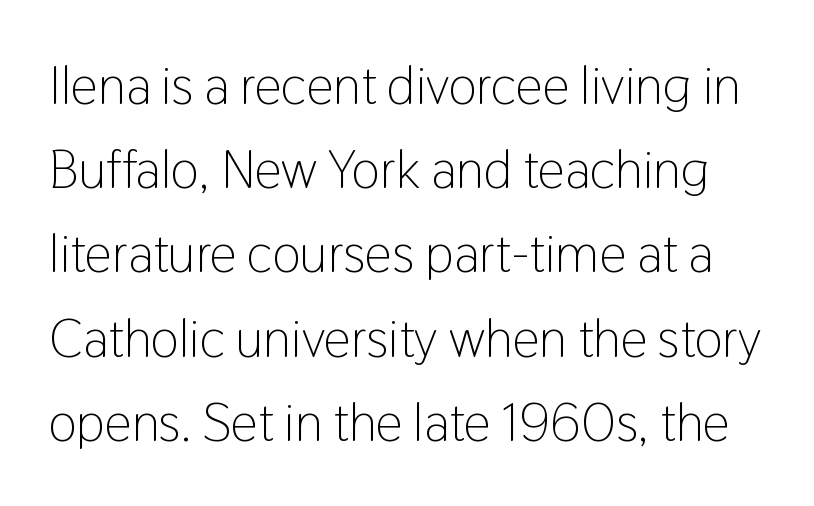
A light-to-regular cut is what we see here. Standard letterfit; no display-style spreading of the glyphs. Leading matches the norm, producing a regular column. No word sits above an underline. The face used here is proportionally spaced, like ordinary book or web type.
